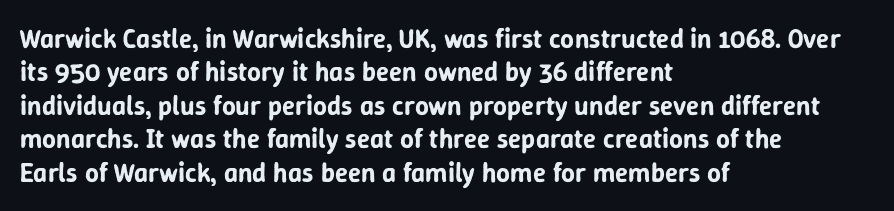
{"italic": "no", "underline": "no", "align": "left", "line_spacing_ratio": 1.24, "letter_spacing": "normal", "letter_spacing_em": 0.0, "glyph_px": 27}
